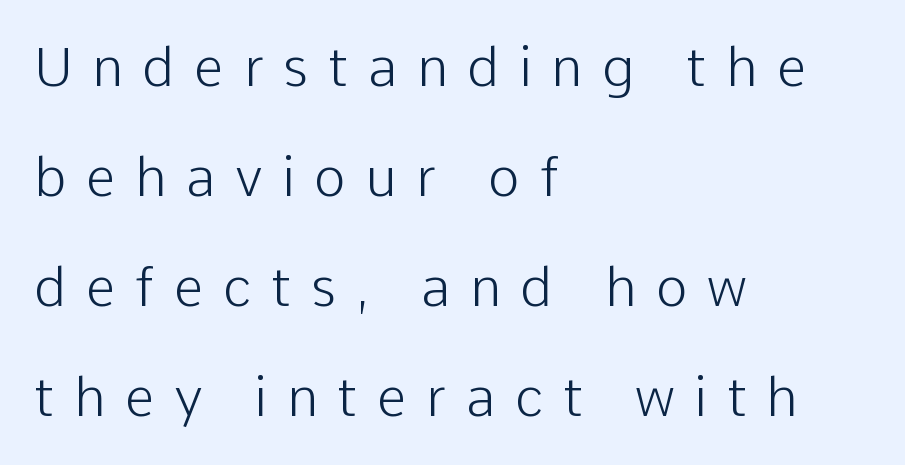
{"serif": "no", "italic": "no", "bold": "no", "weight": "light", "width": "normal", "stroke_contrast": "low", "x_height": "medium", "monospaced": "no", "underline": "no", "align": "left", "line_spacing": "loose", "line_spacing_ratio": 2.04, "letter_spacing": "wide", "letter_spacing_em": 0.36, "glyph_px": 54}
